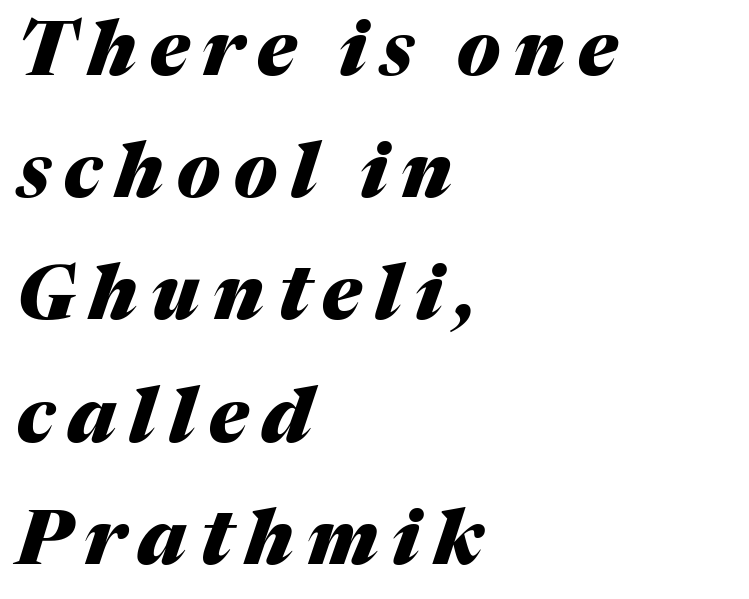
The image shows 75 px heavy type, italic (leaning right); set left-aligned, normal line spacing (1.63x), not underlined; medium stroke contrast and a medium x-height.
